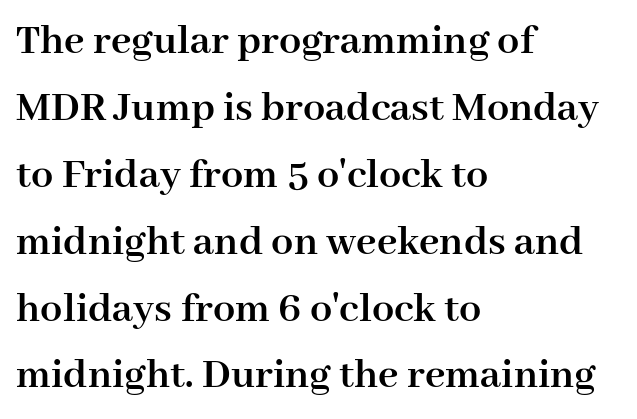
The image shows 44 px semibold serif type, upright; set left-aligned, normal line spacing (1.52x), normal letter spacing, not underlined; high stroke contrast and a medium x-height.
